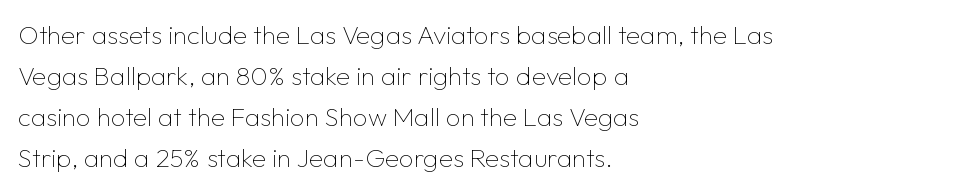
The image shows 26 px text type, upright; set left-aligned, normal line spacing (1.58x), normal letter spacing, not underlined.
